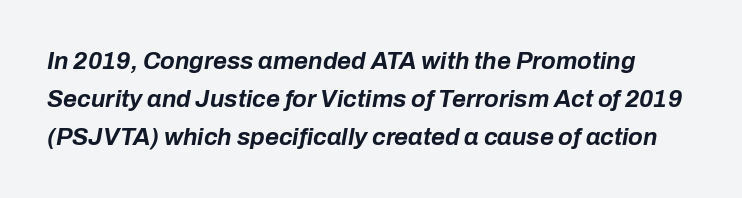
Q: Is the text bold? A: Yes.
Q: Is the text italic (slanted)? A: Yes, it leans right by about 10 degrees.
Q: Is the text underlined? A: No.
Q: Is the spacing between letters normal or unusually wide? A: Normal.
Q: Is the spacing between lines tight, normal or loose? A: Normal.
